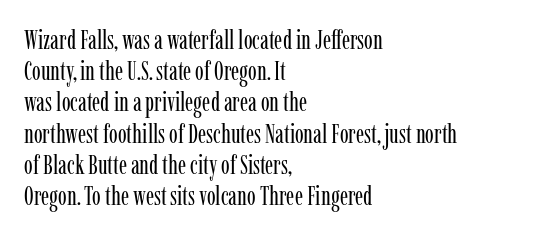
The image shows 26 px text type, upright; set left-aligned, line spacing 1.2x, normal letter spacing, not underlined.
